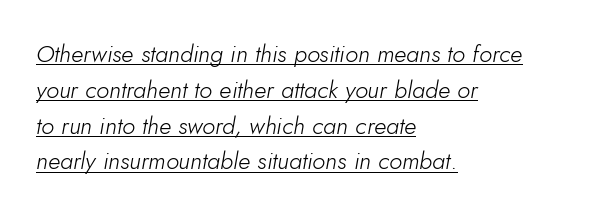
The image shows 24 px text type, italic (leaning right); set left-aligned, normal line spacing (1.49x), normal letter spacing, underlined.
